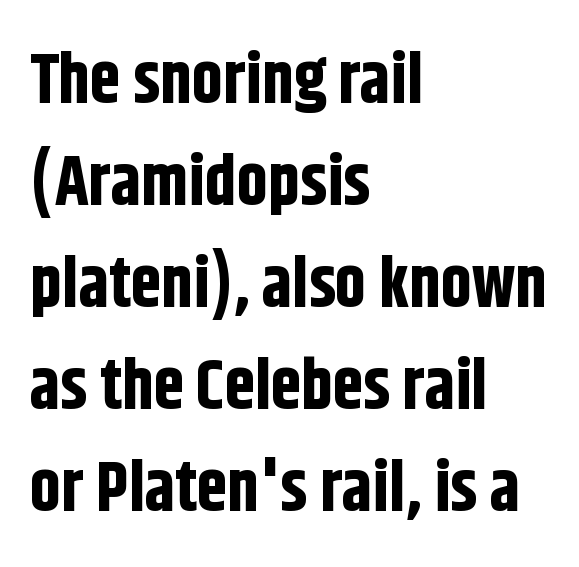
I'd call this a sans setting — the letters go barefoot. Spacing verdict: proportional, widths tailored to each character. Spacing between characters is what you'd get straight out of the box. Only glyphs here, with clear space below each row.
